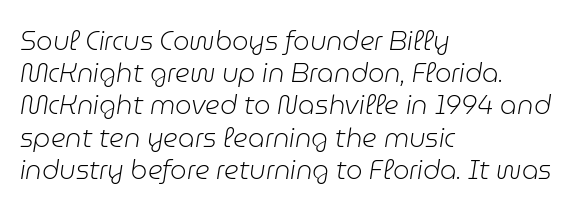
Q: Is the text bold? A: No.
Q: Is the text italic (slanted)? A: Yes, it leans right by about 9 degrees.
Q: Is the text underlined? A: No.
Q: How is the paragraph aligned? A: Left-aligned.
Q: Is the spacing between letters normal or unusually wide? A: Normal.
